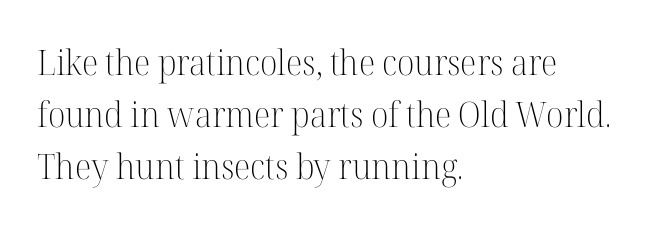
The image shows 35 px light serif type, upright; set left-aligned, normal line spacing (1.48x), normal letter spacing, not underlined; high stroke contrast and a medium x-height.
